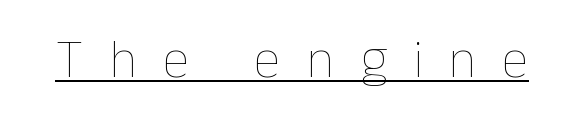
Does extra space separate the letters? Yes, quite a lot of it. The glyphs are accompanied by a horizontal stroke just below them. No heavy texture on the line: the type isn't bold. Designer's note — italics off, roman on. Each letter keeps its own natural width here, so spacing adapts to shape.
